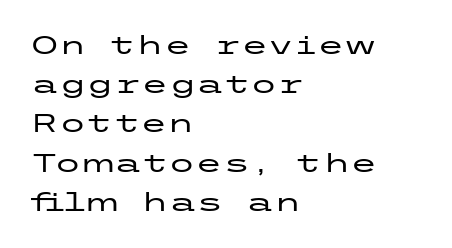
Q: Is the text italic (slanted)? A: No, it is upright.
Q: Is the text underlined? A: No.
Q: How is the paragraph aligned? A: Left-aligned.
Q: Is the spacing between letters normal or unusually wide? A: Normal.
Q: Is the spacing between lines tight, normal or loose? A: Normal.
